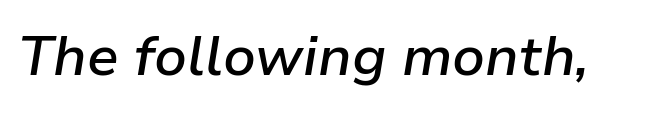
Here the designer chose a conventional face with non-uniform glyph widths. Typographic density is moderately raised because the face is semibold. Italic: yes, the glyphs are oblique. Does extra space separate the letters? No, they use regular spacing.
